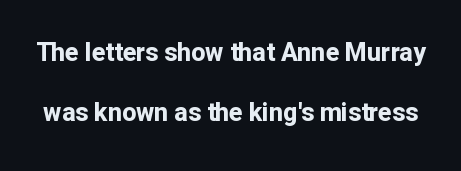
{"italic": "no", "bold": "yes", "underline": "no", "line_spacing": "loose", "line_spacing_ratio": 2.41, "letter_spacing": "normal", "letter_spacing_em": 0.0, "glyph_px": 25}
